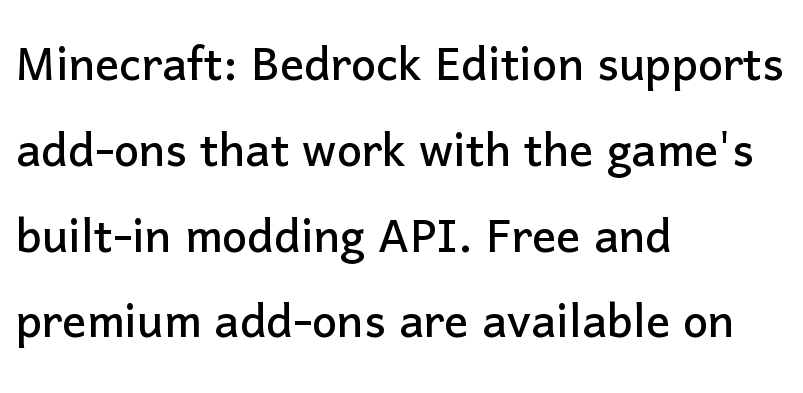
Q: Is the text italic (slanted)? A: No, it is upright.
Q: Is the typeface a serif or a sans-serif typeface? A: Sans-serif.
Q: Is the text underlined? A: No.
Q: How is the paragraph aligned? A: Left-aligned.
Q: Is the spacing between letters normal or unusually wide? A: Normal.
Q: Is the spacing between lines tight, normal or loose? A: Normal.
Q: Width (condensed, normal, or wide)? A: Normal.
Q: Stroke contrast? A: Low.
Q: x-height? A: Medium.
Q: Monospaced? A: No.
